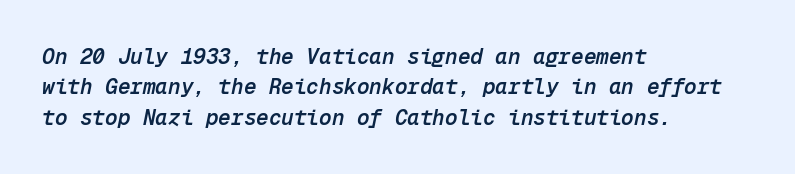
Q: Is the text bold? A: Semi-bold.
Q: Is the text italic (slanted)? A: Yes, it leans right by about 12 degrees.
Q: Is the text underlined? A: No.
Q: How is the paragraph aligned? A: Left-aligned.
Q: Is the spacing between letters normal or unusually wide? A: Normal.
Q: Is the spacing between lines tight, normal or loose? A: Normal.
